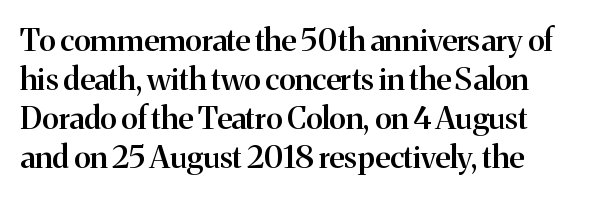
The image shows 31 px semibold serif type, upright; set normal line spacing (1.26x), normal letter spacing, not underlined; medium stroke contrast and a medium x-height.
